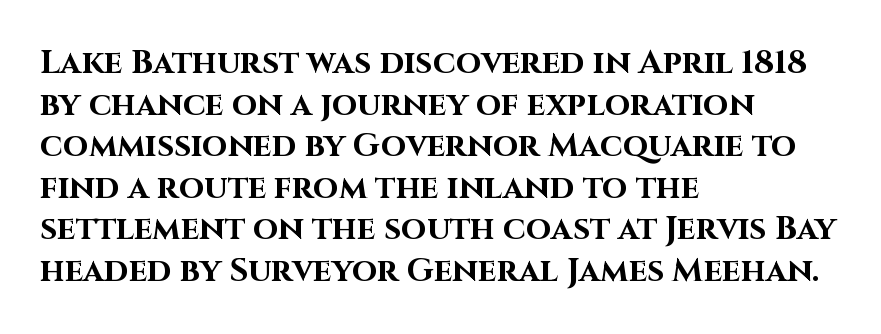
{"serif": "no", "italic": "no", "bold": "yes", "weight": "bold", "width": "normal", "stroke_contrast": "high", "x_height": "large", "monospaced": "no", "underline": "no", "align": "left", "line_spacing": "normal", "line_spacing_ratio": 1.26, "letter_spacing": "normal", "letter_spacing_em": 0.0, "glyph_px": 33}
